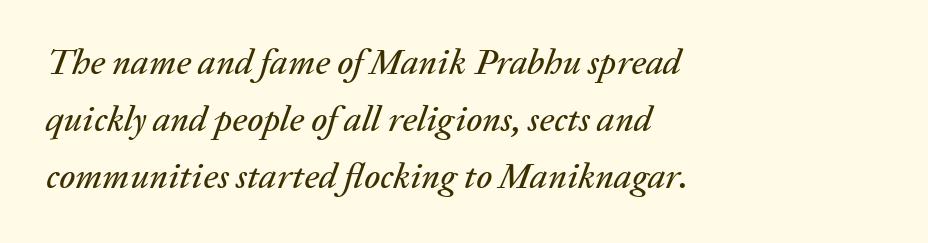
A typesetter would call this zero additional tracking. Is the type slanted? Yes — the strokes lean at a clear angle. The block of text has a typical density, with ordinary space between rows. Descenders hang freely into open space.
